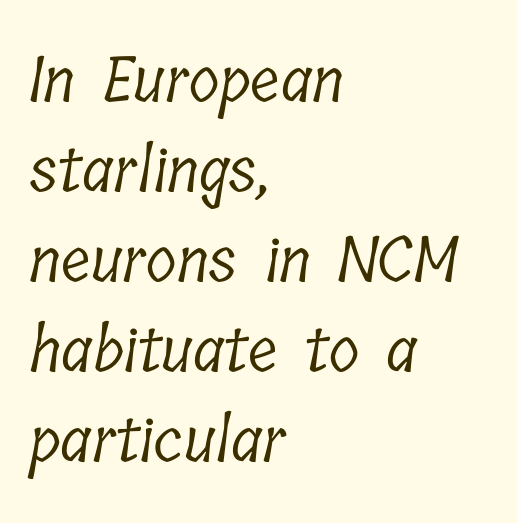
{"serif": "yes", "bold": "no", "weight": "light", "width": "condensed", "stroke_contrast": "low", "x_height": "medium", "monospaced": "no", "underline": "no", "align": "left", "line_spacing": "normal", "line_spacing_ratio": 1.43, "letter_spacing": "normal", "letter_spacing_em": 0.0, "glyph_px": 63}
